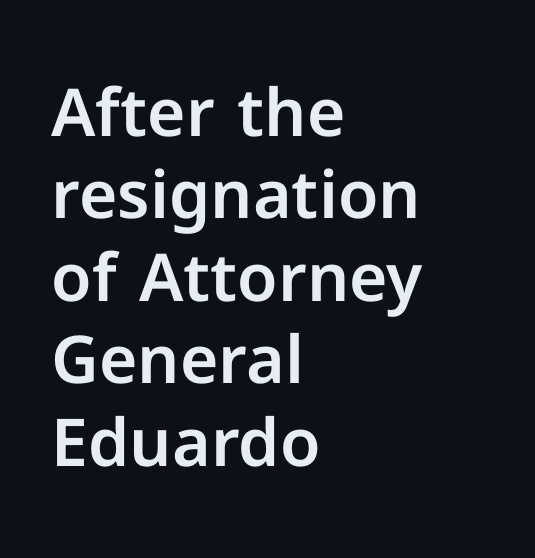
Q: Is the text italic (slanted)? A: No, it is upright.
Q: Is the typeface a serif or a sans-serif typeface? A: Sans-serif.
Q: Is the text underlined? A: No.
Q: How is the paragraph aligned? A: Left-aligned.
Q: Is the spacing between letters normal or unusually wide? A: Normal.
Q: Is the spacing between lines tight, normal or loose? A: Normal.
Q: Width (condensed, normal, or wide)? A: Normal.
Q: Stroke contrast? A: Low.
Q: x-height? A: Medium.
Q: Monospaced? A: No.
